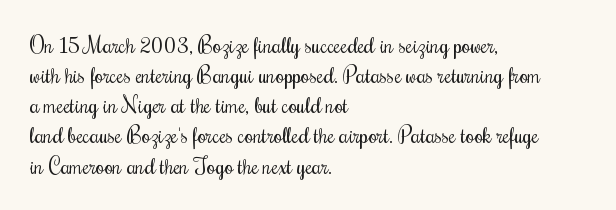
{"bold": "no", "underline": "no", "align": "left", "line_spacing": "normal", "line_spacing_ratio": 1.37, "letter_spacing": "normal", "letter_spacing_em": 0.0, "glyph_px": 22}
